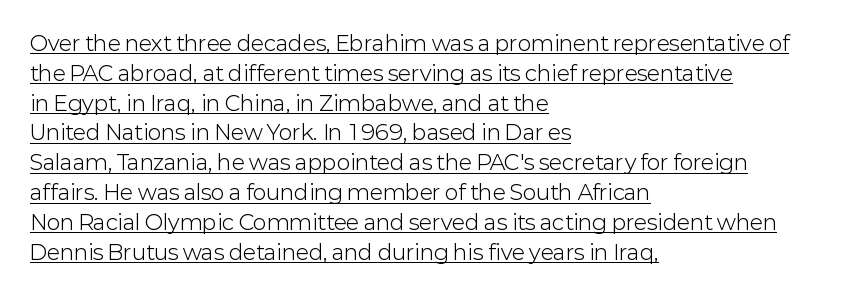
Q: Is the text bold? A: No.
Q: Is the text italic (slanted)? A: No, it is upright.
Q: Is the text underlined? A: Yes.
Q: How is the paragraph aligned? A: Left-aligned.
Q: Is the spacing between letters normal or unusually wide? A: Normal.
Q: Is the spacing between lines tight, normal or loose? A: Normal.
